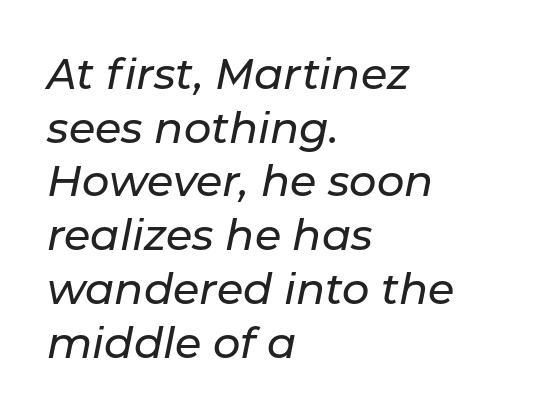
{"italic": "yes", "lean": "right", "slant_degrees": 11, "width": "normal", "stroke_contrast": "low", "x_height": "medium", "monospaced": "no", "underline": "no", "align": "left", "line_spacing": "normal", "line_spacing_ratio": 1.25, "letter_spacing": "normal", "letter_spacing_em": 0.0, "glyph_px": 43}
